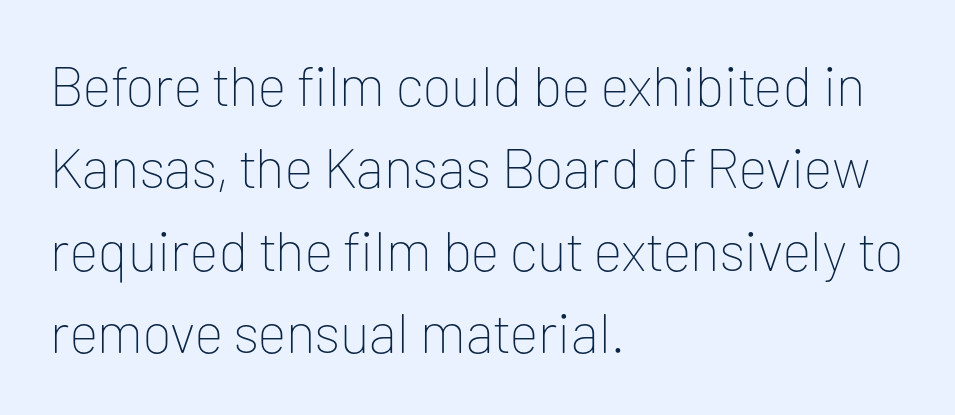
The image shows 56 px thin sans-serif type, upright; set left-aligned, normal line spacing (1.47x), normal letter spacing, not underlined; low stroke contrast and a medium x-height.
